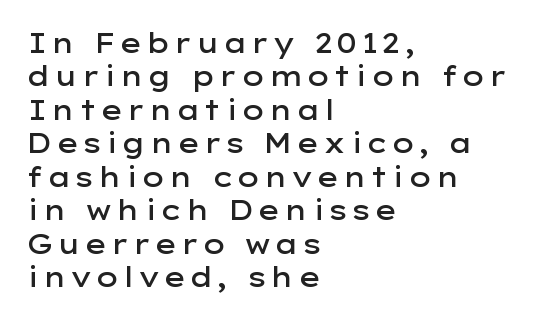
Q: Is the text bold? A: Semi-bold.
Q: Is the text italic (slanted)? A: No, it is upright.
Q: Is the text underlined? A: No.
Q: How is the paragraph aligned? A: Left-aligned.
